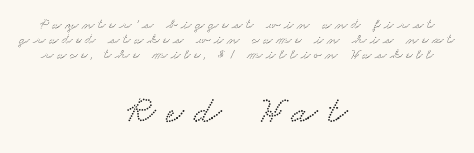
Q: Is the typeface a serif or a sans-serif typeface? A: Serif.
Q: Is the text underlined? A: No.
Q: How is the paragraph aligned? A: Centered.
Q: Is the spacing between letters normal or unusually wide? A: Unusually wide.
Q: Is the spacing between lines tight, normal or loose? A: Tight.
Q: Which block of text is set in a larger size, the first (top) or the second (bottom)? A: The second (bottom) one.
Q: Width (condensed, normal, or wide)? A: Wide.
Q: Stroke contrast? A: Low.
Q: x-height? A: Small.
Q: Monospaced? A: No.
